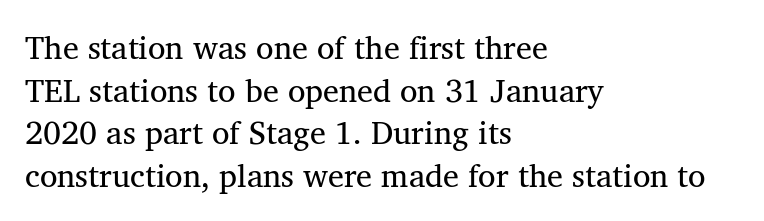
{"serif": "yes", "italic": "no", "bold": "no", "weight": "regular", "width": "normal", "stroke_contrast": "medium", "x_height": "medium", "monospaced": "no", "underline": "no", "align": "left", "line_spacing": "normal", "line_spacing_ratio": 1.33, "letter_spacing": "normal", "letter_spacing_em": 0.0, "glyph_px": 32}
